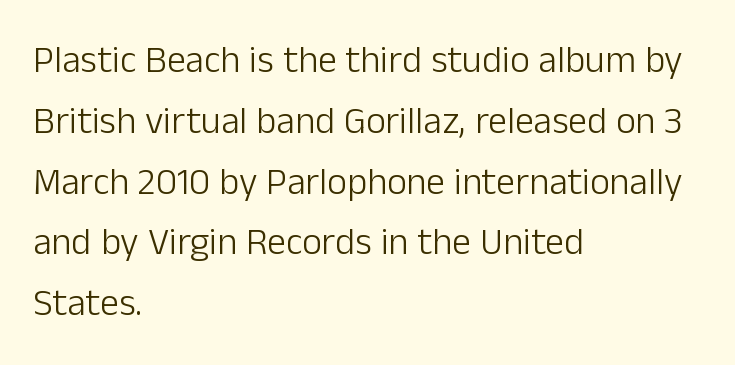
Q: Is the text bold? A: No.
Q: Is the text italic (slanted)? A: No, it is upright.
Q: Is the typeface a serif or a sans-serif typeface? A: Sans-serif.
Q: Is the text underlined? A: No.
Q: How is the paragraph aligned? A: Left-aligned.
Q: Is the spacing between letters normal or unusually wide? A: Normal.
Q: Is the spacing between lines tight, normal or loose? A: Normal.
Q: Width (condensed, normal, or wide)? A: Normal.
Q: Stroke contrast? A: Low.
Q: x-height? A: Medium.
Q: Monospaced? A: No.
